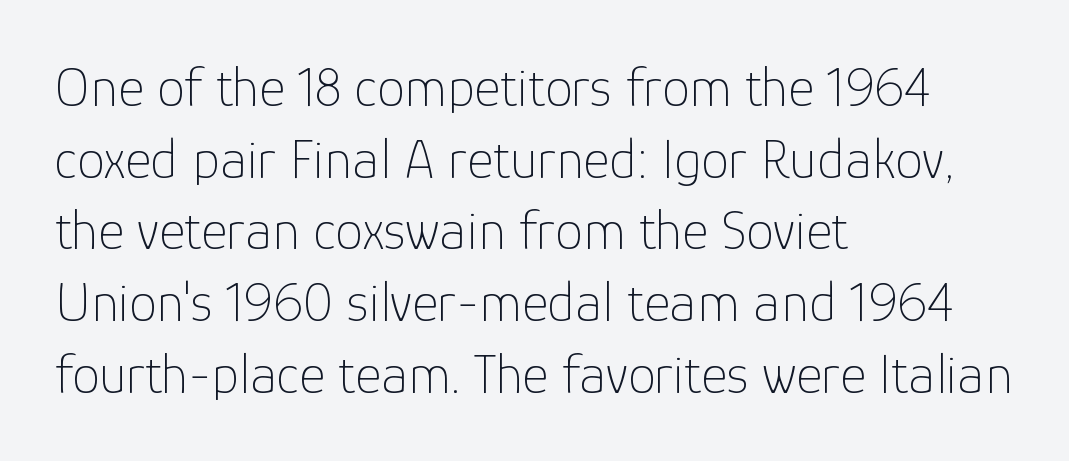
Q: Is the text bold? A: No.
Q: Is the text italic (slanted)? A: No, it is upright.
Q: Is the typeface a serif or a sans-serif typeface? A: Sans-serif.
Q: Is the text underlined? A: No.
Q: How is the paragraph aligned? A: Left-aligned.
Q: Is the spacing between letters normal or unusually wide? A: Normal.
Q: Is the spacing between lines tight, normal or loose? A: Normal.
Q: Width (condensed, normal, or wide)? A: Normal.
Q: Stroke contrast? A: Low.
Q: x-height? A: Medium.
Q: Monospaced? A: No.
